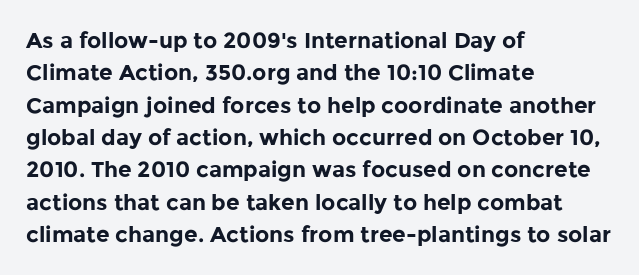
This block has exactly the height ordinary leading produces. A roman cut, with each character standing at attention. Typesetter's note: full bold, strokes at maximum text heaviness. The rendering anchors every line to the left-hand side.
